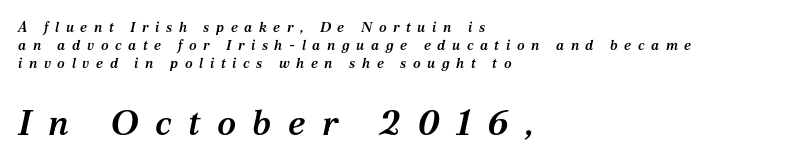
The image shows 35 px semibold serif type, italic (leaning right); set left-aligned, normal line spacing (1.28x), unusually wide letter spacing (+0.47 em), not underlined; the second (bottom) block is 2.5x larger; medium stroke contrast and a medium x-height.
